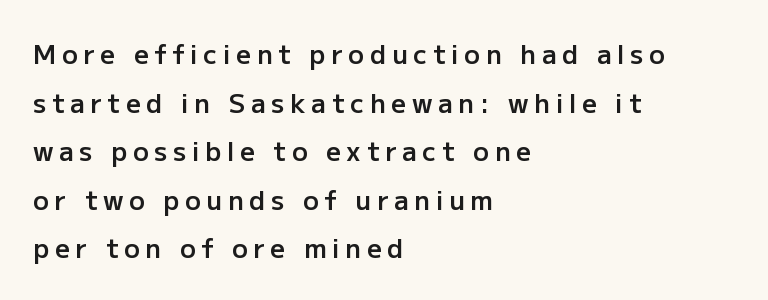
The image shows 26 px text type, upright; set left-aligned, line spacing 1.87x, unusually wide letter spacing (+0.22 em), not underlined.
